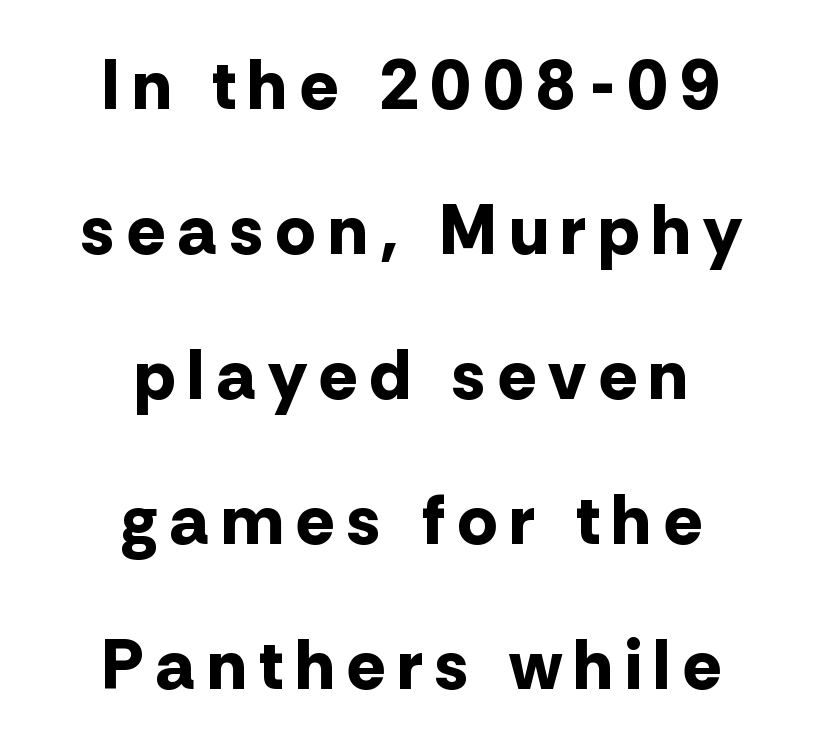
The image shows 70 px bold sans-serif type, upright; set centered, loose line spacing (2.07x), not underlined; low stroke contrast and a medium x-height.
